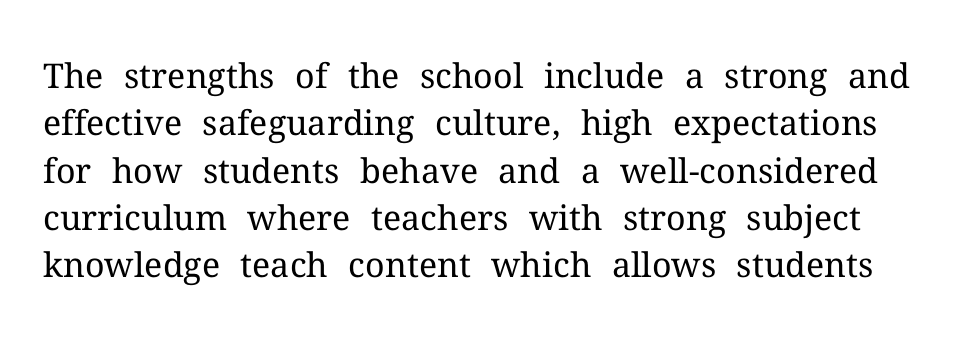
Proportional: the letters do not fall into vertical columns. Counters stay open thanks to moderate or lighter strokes. This sample uses plain, unmodified letter spacing. Only glyphs here, with clear space below each row. The typeface chosen for these lines features serifs. Line spacing here is normal.
